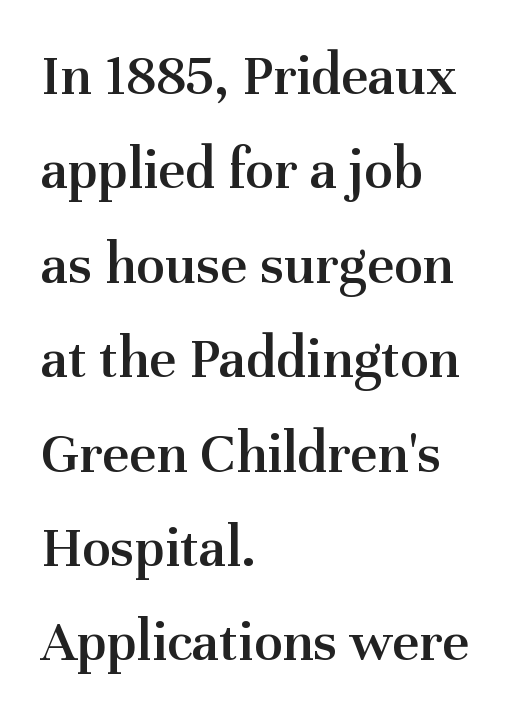
Q: Is the text bold? A: Semi-bold.
Q: Is the text italic (slanted)? A: No, it is upright.
Q: Is the typeface a serif or a sans-serif typeface? A: Serif.
Q: Is the text underlined? A: No.
Q: How is the paragraph aligned? A: Left-aligned.
Q: Is the spacing between letters normal or unusually wide? A: Normal.
Q: Is the spacing between lines tight, normal or loose? A: Normal.
Q: Width (condensed, normal, or wide)? A: Normal.
Q: Stroke contrast? A: Medium.
Q: x-height? A: Medium.
Q: Monospaced? A: No.
